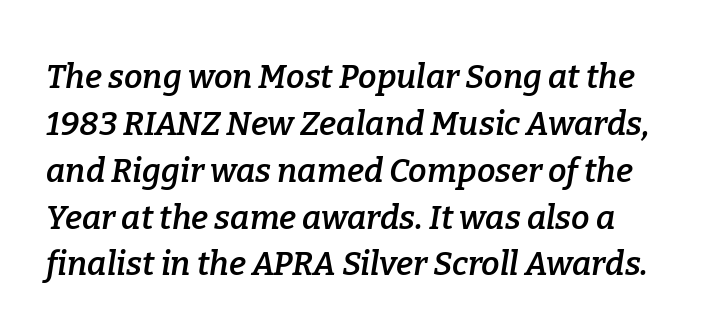
The line texture is even and compact thanks to regular tracking. Summary of weight: moderately heavy, a semibold. Underlining? Definitely not there. The letters advance in unequal steps, a hallmark of proportional type.
